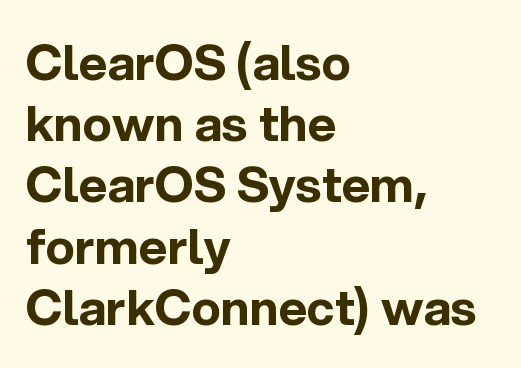
Q: Is the text bold? A: Yes.
Q: Is the text italic (slanted)? A: No, it is upright.
Q: Is the typeface a serif or a sans-serif typeface? A: Sans-serif.
Q: Is the text underlined? A: No.
Q: How is the paragraph aligned? A: Left-aligned.
Q: Is the spacing between letters normal or unusually wide? A: Normal.
Q: Is the spacing between lines tight, normal or loose? A: Normal.
Q: Width (condensed, normal, or wide)? A: Normal.
Q: x-height? A: Medium.
Q: Monospaced? A: No.
